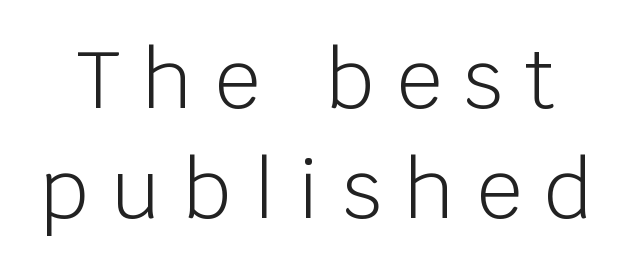
You could not count columns in this text — the font is proportionally spaced. Caption: expanded tracking, letters set apart. The glyphs are unaccompanied by any horizontal stroke below them. No extra ink here — the face is not bold.
